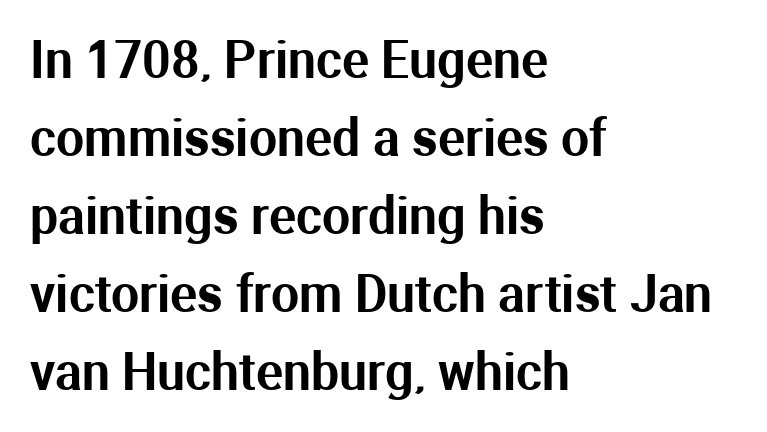
The image shows 50 px sans-serif type, upright; set left-aligned, normal line spacing (1.56x), normal letter spacing, not underlined; medium stroke contrast and a medium x-height.
